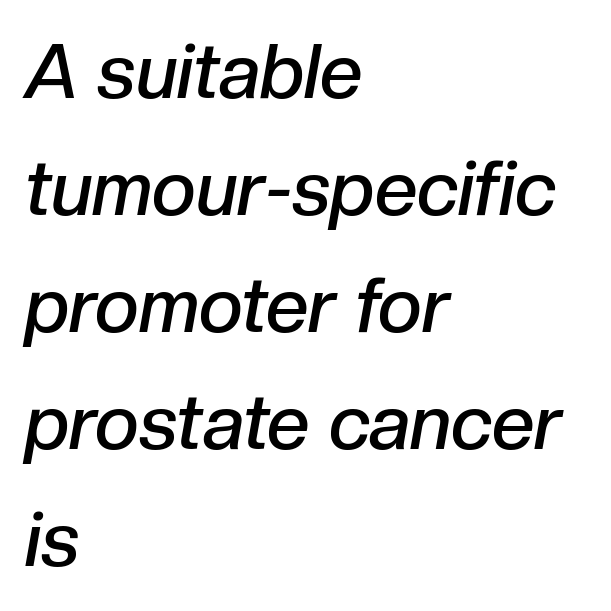
{"italic": "yes", "lean": "right", "slant_degrees": 10, "bold": "semi", "weight": "semibold", "width": "normal", "stroke_contrast": "low", "x_height": "medium", "monospaced": "no", "underline": "no", "align": "left", "line_spacing": "normal", "line_spacing_ratio": 1.54, "letter_spacing": "normal", "letter_spacing_em": 0.0, "glyph_px": 76}
